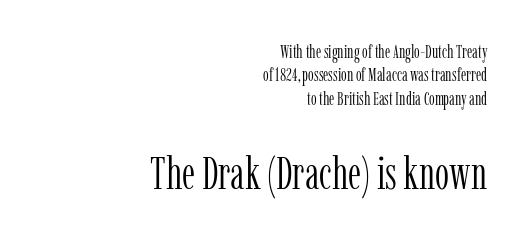
Q: Is the text bold? A: No.
Q: Is the text italic (slanted)? A: No, it is upright.
Q: Is the typeface a serif or a sans-serif typeface? A: Serif.
Q: Is the text underlined? A: No.
Q: How is the paragraph aligned? A: Right-aligned.
Q: Is the spacing between letters normal or unusually wide? A: Normal.
Q: Is the spacing between lines tight, normal or loose? A: Normal.
Q: Which block of text is set in a larger size, the first (top) or the second (bottom)? A: The second (bottom) one.
Q: Width (condensed, normal, or wide)? A: Condensed.
Q: Stroke contrast? A: Low.
Q: x-height? A: Medium.
Q: Monospaced? A: No.
